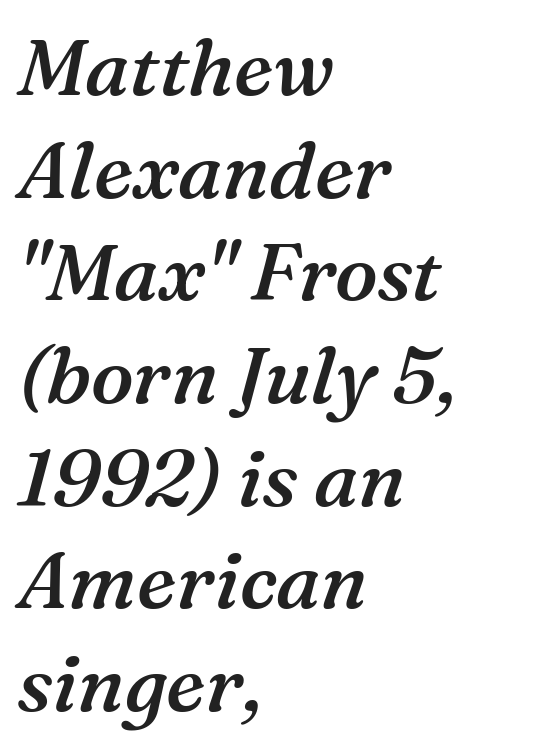
{"serif": "yes", "italic": "yes", "lean": "right", "slant_degrees": 16, "bold": "semi", "weight": "semibold", "width": "normal", "stroke_contrast": "medium", "x_height": "medium", "monospaced": "no", "underline": "no", "align": "left", "line_spacing": "normal", "line_spacing_ratio": 1.3, "letter_spacing": "normal", "letter_spacing_em": 0.0, "glyph_px": 79}
